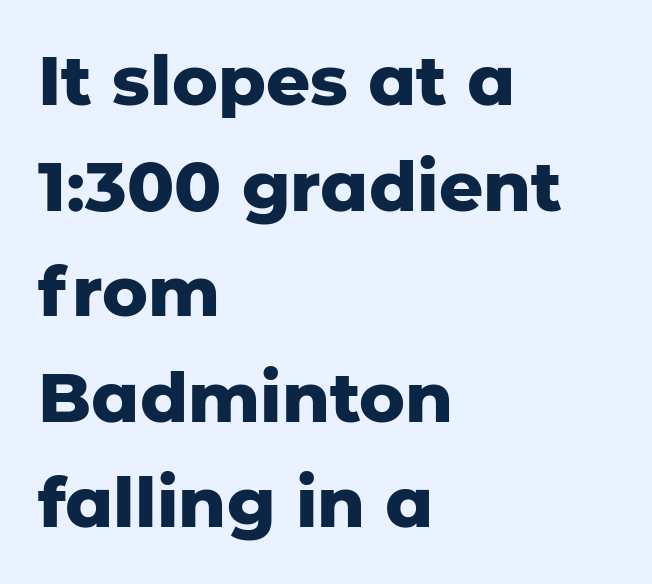
{"serif": "no", "italic": "no", "bold": "yes", "weight": "heavy", "width": "normal", "stroke_contrast": "low", "x_height": "medium", "monospaced": "no", "underline": "no", "align": "left", "line_spacing": "normal", "line_spacing_ratio": 1.53, "letter_spacing": "normal", "letter_spacing_em": 0.0, "glyph_px": 69}
